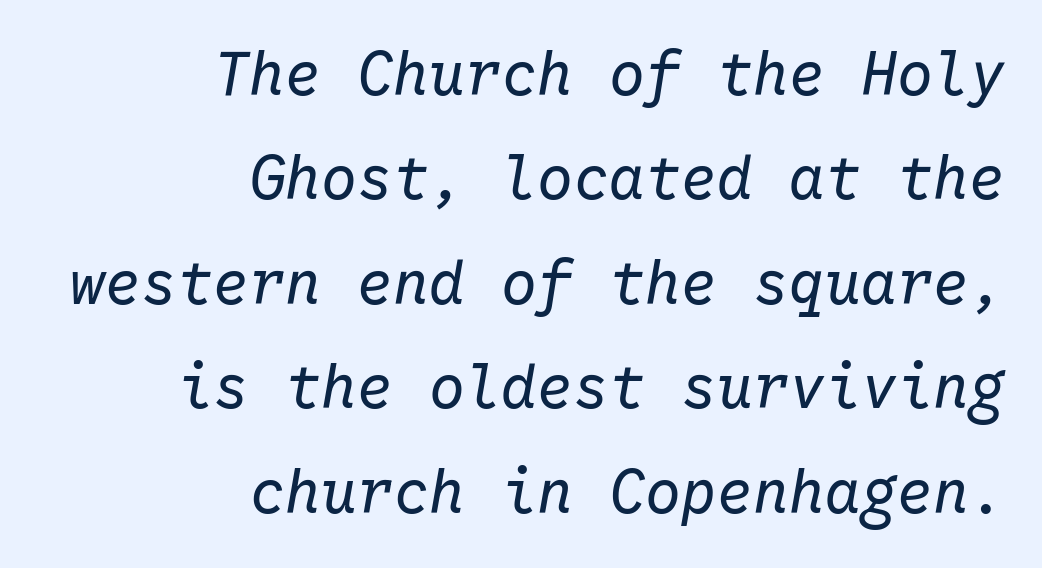
These lines keep a tight, regular rhythm from letter to letter. Is the type slanted? Yes — the strokes lean at a clear angle. Compared with a flush-left layout, this one pins lines to the opposite, right side. Note the uniform advance width — an 'i' takes as much space as an 'm'.
